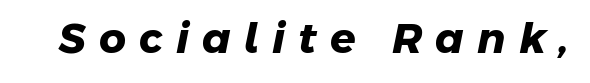
Q: Is the text bold? A: Yes.
Q: Is the typeface a serif or a sans-serif typeface? A: Sans-serif.
Q: Is the text underlined? A: No.
Q: Is the spacing between letters normal or unusually wide? A: Unusually wide.
Q: Width (condensed, normal, or wide)? A: Normal.
Q: Stroke contrast? A: Low.
Q: x-height? A: Medium.
Q: Monospaced? A: No.
